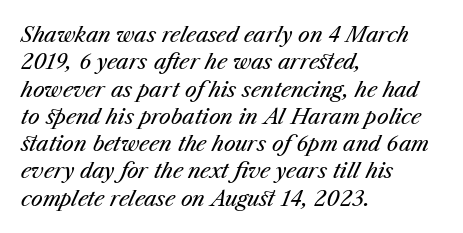
Q: Is the text bold? A: No.
Q: Is the text italic (slanted)? A: Yes, it leans right by about 23 degrees.
Q: Is the text underlined? A: No.
Q: How is the paragraph aligned? A: Left-aligned.
Q: Is the spacing between letters normal or unusually wide? A: Normal.
Q: Is the spacing between lines tight, normal or loose? A: Normal.
